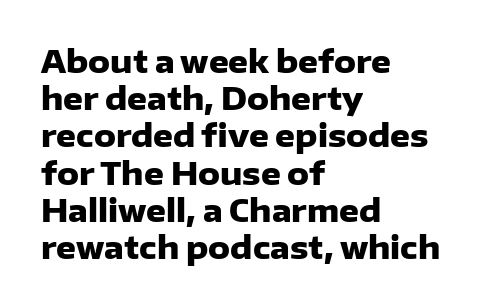
Q: Is the text bold? A: Yes.
Q: Is the text italic (slanted)? A: No, it is upright.
Q: Is the typeface a serif or a sans-serif typeface? A: Sans-serif.
Q: Is the text underlined? A: No.
Q: How is the paragraph aligned? A: Left-aligned.
Q: Is the spacing between letters normal or unusually wide? A: Normal.
Q: Width (condensed, normal, or wide)? A: Normal.
Q: Stroke contrast? A: Low.
Q: x-height? A: Medium.
Q: Monospaced? A: No.
